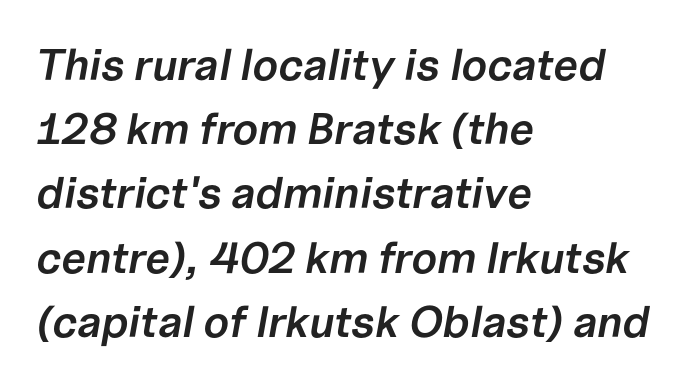
Q: Is the text bold? A: Semi-bold.
Q: Is the text italic (slanted)? A: Yes, it leans right by about 10 degrees.
Q: Is the text underlined? A: No.
Q: How is the paragraph aligned? A: Left-aligned.
Q: Is the spacing between letters normal or unusually wide? A: Normal.
Q: Is the spacing between lines tight, normal or loose? A: Normal.
Q: Width (condensed, normal, or wide)? A: Normal.
Q: Stroke contrast? A: Low.
Q: x-height? A: Medium.
Q: Monospaced? A: No.
